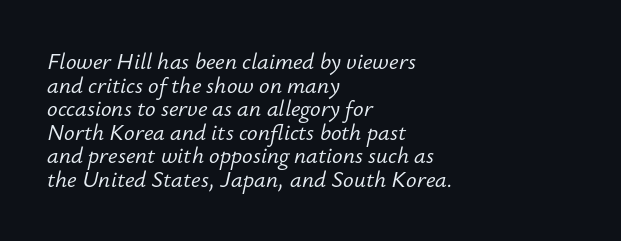
The image shows 22 px text type, italic (leaning right); set left-aligned, tight line spacing (1.07x), normal letter spacing, not underlined.
